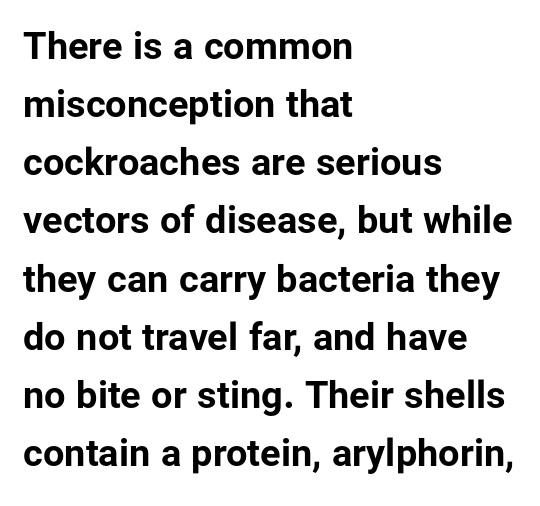
{"serif": "no", "italic": "no", "bold": "yes", "weight": "bold", "width": "normal", "stroke_contrast": "low", "x_height": "medium", "monospaced": "no", "underline": "no", "align": "left", "line_spacing": "normal", "line_spacing_ratio": 1.53, "letter_spacing": "normal", "letter_spacing_em": 0.0, "glyph_px": 38}
